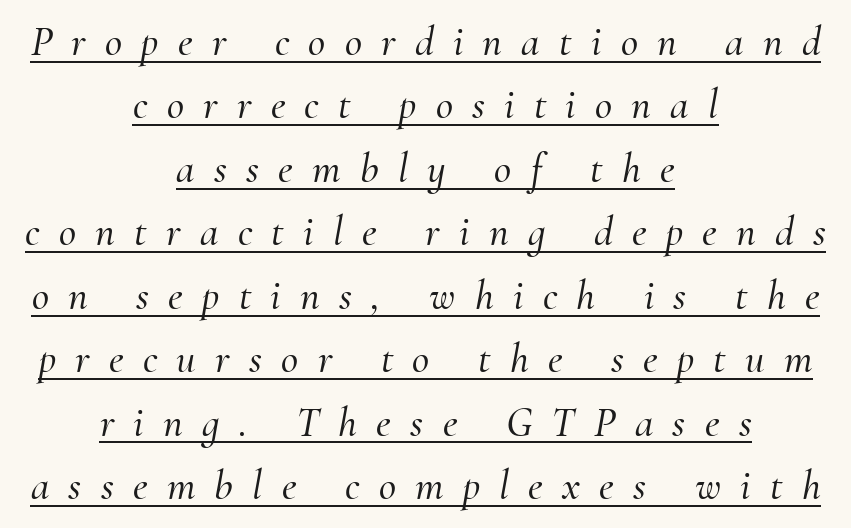
Q: Is the text italic (slanted)? A: Yes, it leans right by about 10 degrees.
Q: Is the typeface a serif or a sans-serif typeface? A: Serif.
Q: Is the text underlined? A: Yes.
Q: How is the paragraph aligned? A: Centered.
Q: Is the spacing between letters normal or unusually wide? A: Unusually wide.
Q: Is the spacing between lines tight, normal or loose? A: Normal.
Q: Width (condensed, normal, or wide)? A: Normal.
Q: Stroke contrast? A: Medium.
Q: x-height? A: Small.
Q: Monospaced? A: No.
